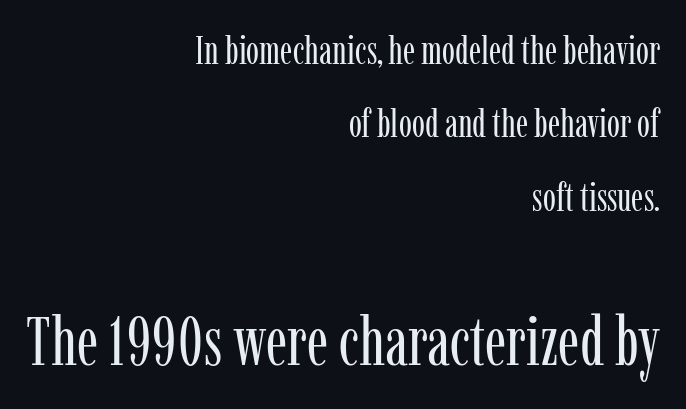
The image shows 68 px regular-weight, condensed serif type, upright; set right-aligned, line spacing 1.88x, normal letter spacing, not underlined; the second (bottom) block is 1.74x larger; low stroke contrast and a medium x-height.
